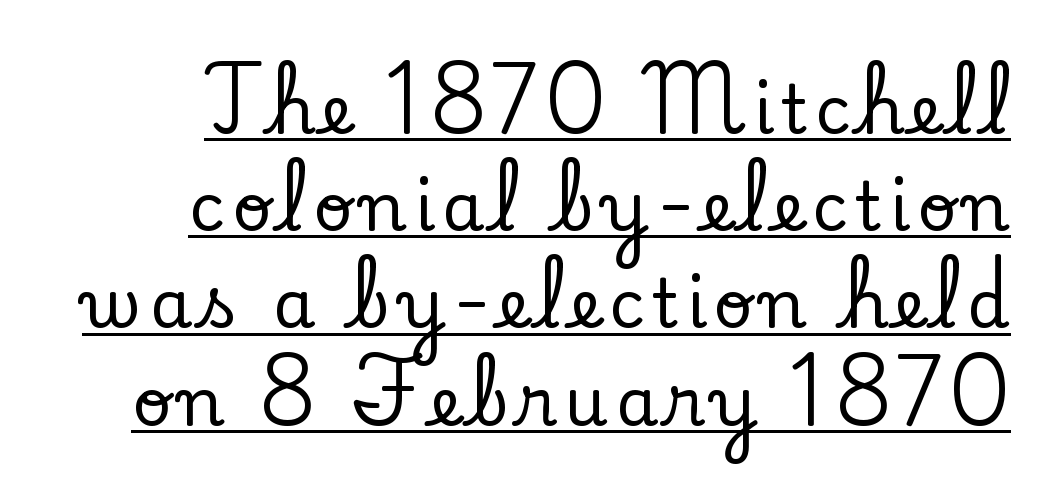
The image shows 68 px serif type, upright; set right-aligned, normal line spacing (1.43x), underlined; low stroke contrast and a small x-height.
